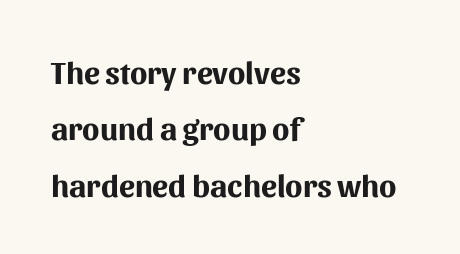
Q: Is the text bold? A: Yes.
Q: Is the text italic (slanted)? A: No, it is upright.
Q: Is the typeface a serif or a sans-serif typeface? A: Sans-serif.
Q: Is the text underlined? A: No.
Q: How is the paragraph aligned? A: Left-aligned.
Q: Is the spacing between letters normal or unusually wide? A: Normal.
Q: Width (condensed, normal, or wide)? A: Normal.
Q: Stroke contrast? A: Medium.
Q: x-height? A: Medium.
Q: Monospaced? A: No.
